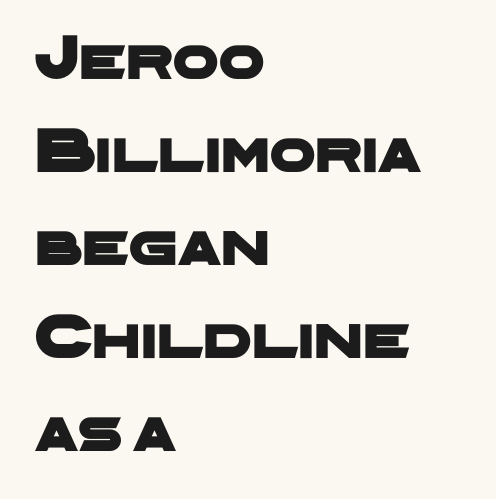
Do the characters align in a grid? No, the font is proportional. The gaps between neighbouring characters are ordinary and unremarkable. The lines sit at an ordinary, default distance from one another. This rendering employs a face without finishing strokes, i.e., a sans-serif. Descender tails drop into unmarked territory.
